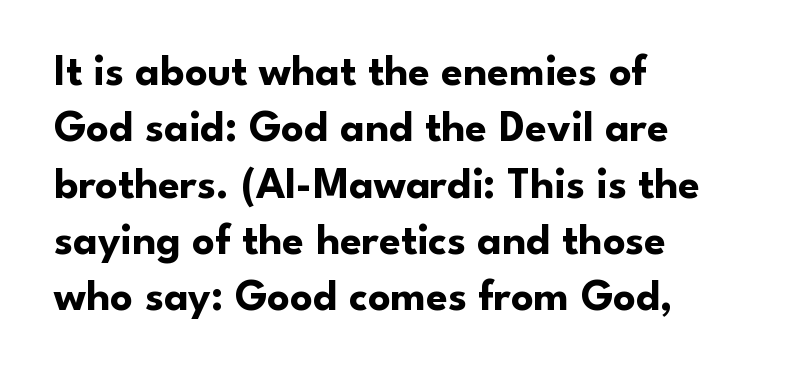
Q: Is the text bold? A: Yes.
Q: Is the text italic (slanted)? A: No, it is upright.
Q: Is the typeface a serif or a sans-serif typeface? A: Sans-serif.
Q: Is the text underlined? A: No.
Q: How is the paragraph aligned? A: Left-aligned.
Q: Is the spacing between letters normal or unusually wide? A: Normal.
Q: Is the spacing between lines tight, normal or loose? A: Normal.
Q: Width (condensed, normal, or wide)? A: Normal.
Q: Stroke contrast? A: Low.
Q: x-height? A: Small.
Q: Monospaced? A: No.
